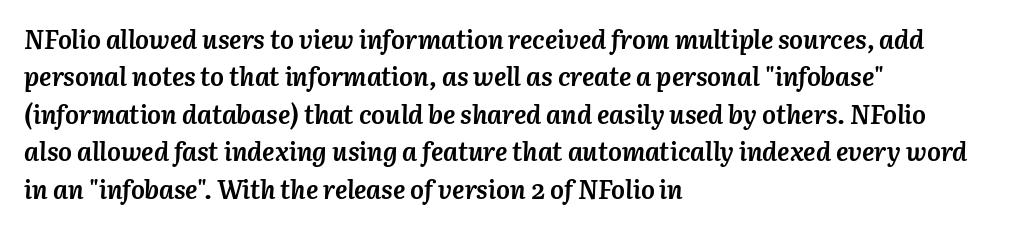
The image shows 26 px bold type, italic (leaning right); set left-aligned, normal line spacing (1.44x), normal letter spacing, not underlined.
